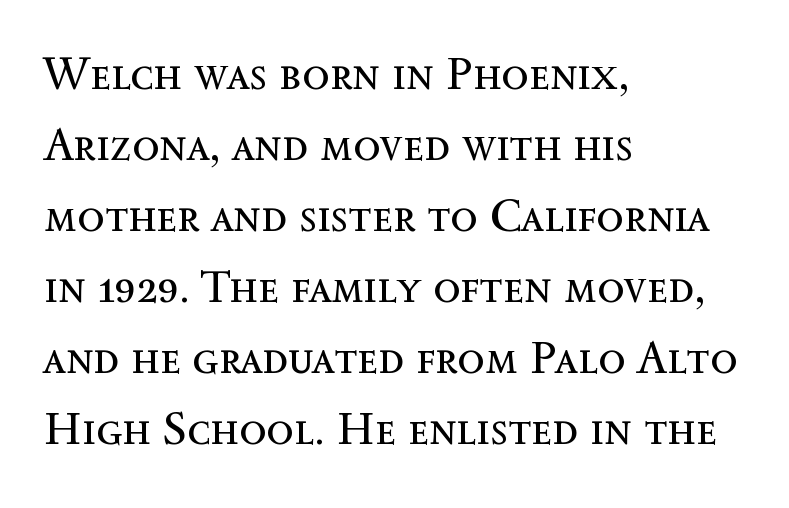
Italic: no, the glyphs are upright roman. This is not heavy type; no bold has been used. Horizontal alignment here is leftward, the default for most running prose. The tracking reads as untouched default to a designer's eye. This sample keeps an unexceptional amount of space between lines. Think of a printed novel: that variable character pitch is what you see here.
